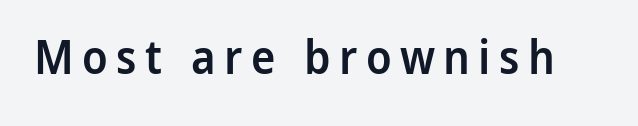
No italicization has been applied; the sample stays upright. This sample has the flowing, uneven cadence of proportional lettering. Nope, no serifs anywhere on these letters. Words float on clear page, feet unadorned.
